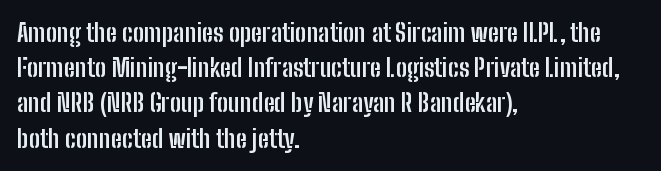
{"italic": "no", "bold": "yes", "underline": "no", "align": "left", "line_spacing": "normal", "line_spacing_ratio": 1.41, "letter_spacing": "normal", "letter_spacing_em": 0.0, "glyph_px": 25}
